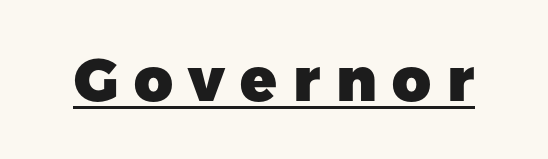
{"serif": "no", "italic": "no", "bold": "yes", "weight": "heavy", "width": "normal", "stroke_contrast": "low", "x_height": "medium", "monospaced": "no", "underline": "yes", "letter_spacing": "wide", "letter_spacing_em": 0.26, "glyph_px": 60}
